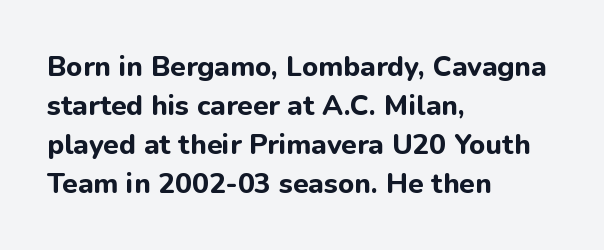
Q: Is the text bold? A: Yes.
Q: Is the text italic (slanted)? A: No, it is upright.
Q: Is the typeface a serif or a sans-serif typeface? A: Sans-serif.
Q: Is the text underlined? A: No.
Q: How is the paragraph aligned? A: Left-aligned.
Q: Is the spacing between letters normal or unusually wide? A: Normal.
Q: Is the spacing between lines tight, normal or loose? A: Normal.
Q: Width (condensed, normal, or wide)? A: Normal.
Q: Stroke contrast? A: Low.
Q: x-height? A: Medium.
Q: Monospaced? A: No.
